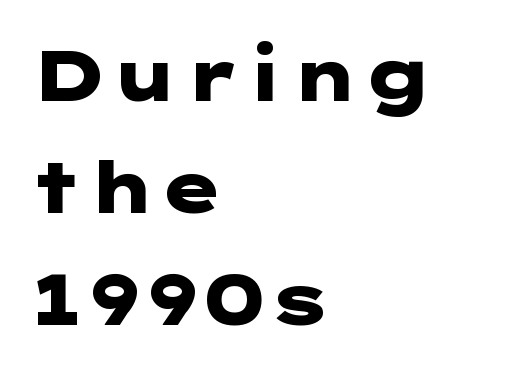
{"serif": "no", "italic": "no", "bold": "yes", "weight": "heavy", "width": "wide", "stroke_contrast": "low", "x_height": "medium", "underline": "no", "align": "left", "line_spacing": "normal", "line_spacing_ratio": 1.58, "letter_spacing": "normal", "letter_spacing_em": 0.0, "glyph_px": 71}
